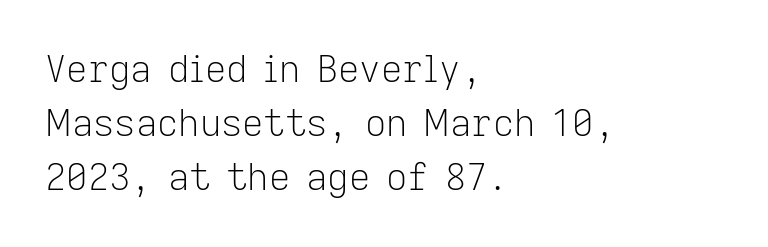
Q: Is the text bold? A: No.
Q: Is the text italic (slanted)? A: No, it is upright.
Q: Is the typeface a serif or a sans-serif typeface? A: Sans-serif.
Q: Is the text underlined? A: No.
Q: How is the paragraph aligned? A: Left-aligned.
Q: Is the spacing between letters normal or unusually wide? A: Normal.
Q: Is the spacing between lines tight, normal or loose? A: Normal.
Q: Width (condensed, normal, or wide)? A: Normal.
Q: Stroke contrast? A: Low.
Q: x-height? A: Medium.
Q: Monospaced? A: No.
